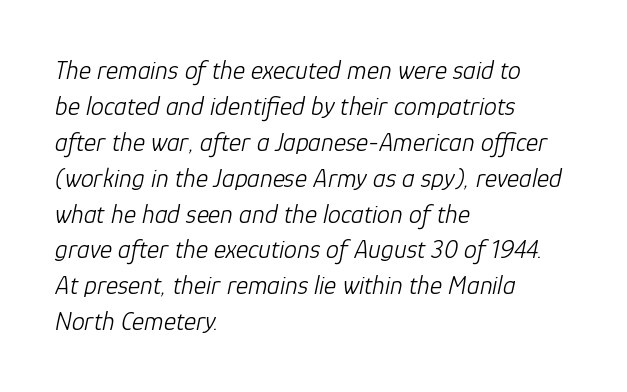
Q: Is the text bold? A: No.
Q: Is the text italic (slanted)? A: Yes, it leans right by about 12 degrees.
Q: Is the text underlined? A: No.
Q: How is the paragraph aligned? A: Left-aligned.
Q: Is the spacing between letters normal or unusually wide? A: Normal.
Q: Is the spacing between lines tight, normal or loose? A: Normal.
